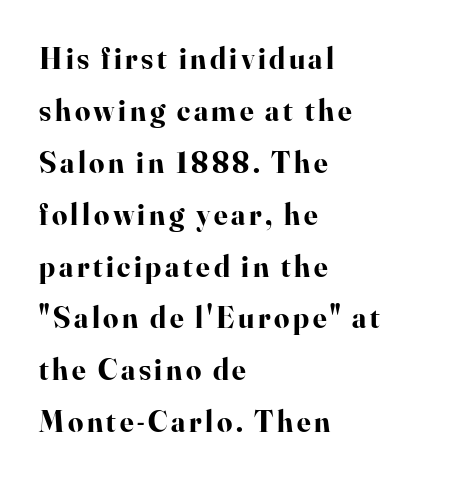
The compositor pushed each line to the left boundary. In terms of letterform style, serifs are clearly present. Varying glyph widths throughout — classic text-font behaviour. Weight: bold.
